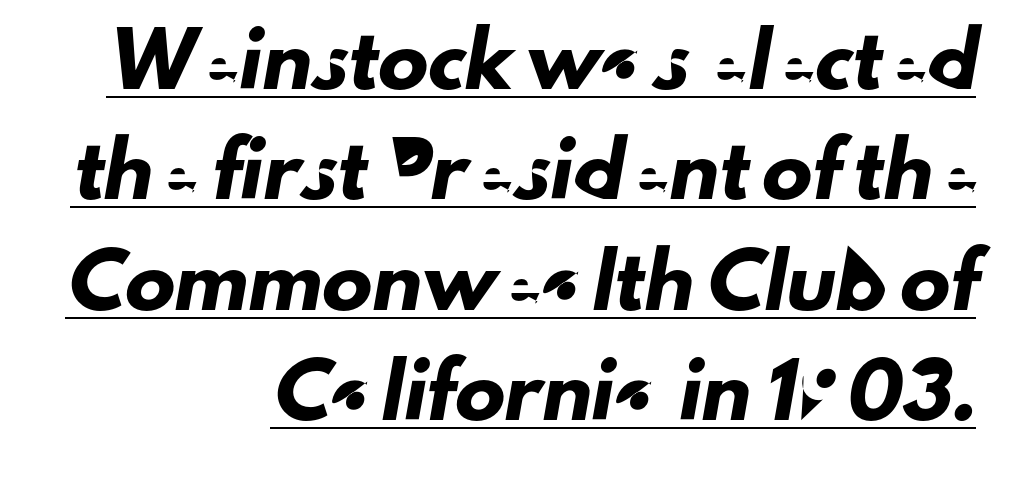
Q: Is the typeface a serif or a sans-serif typeface? A: Sans-serif.
Q: Is the text underlined? A: Yes.
Q: How is the paragraph aligned? A: Right-aligned.
Q: Is the spacing between letters normal or unusually wide? A: Normal.
Q: Is the spacing between lines tight, normal or loose? A: Loose.
Q: Width (condensed, normal, or wide)? A: Normal.
Q: Stroke contrast? A: Low.
Q: x-height? A: Small.
Q: Monospaced? A: No.
